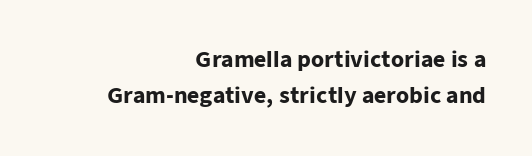
{"italic": "no", "bold": "yes", "underline": "no", "align": "right", "line_spacing_ratio": 1.73, "letter_spacing": "normal", "letter_spacing_em": 0.0, "glyph_px": 21}
